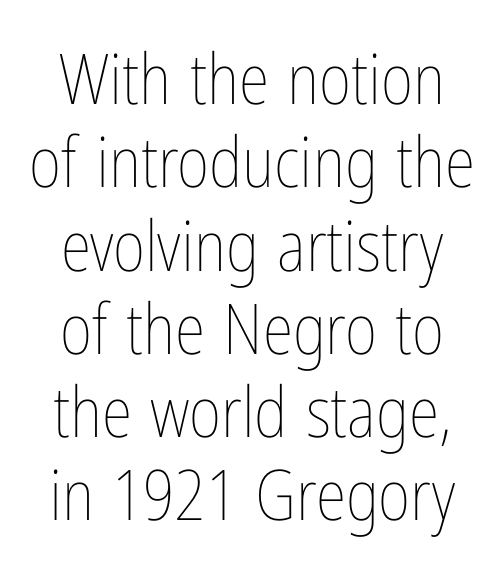
The specimen omits any rule beneath the text block's lines. The tracking reads as untouched default to a designer's eye. Heft: none added — not bold. If you drew a line through each stem, it would be perfectly vertical. You could not count columns in this text — the font is proportionally spaced.
